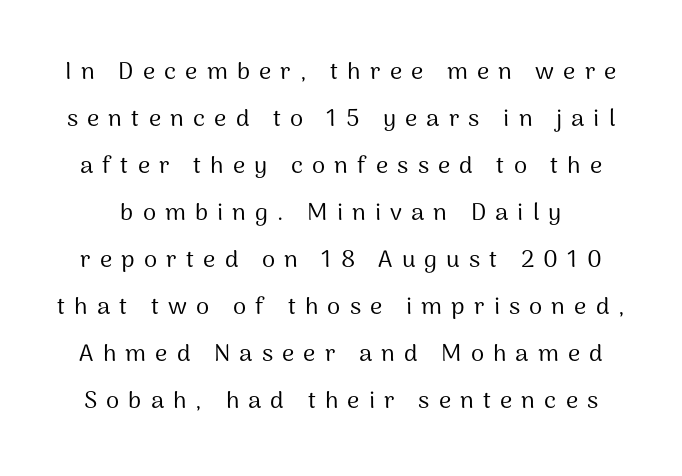
Q: Is the text bold? A: No.
Q: Is the text italic (slanted)? A: No, it is upright.
Q: Is the text underlined? A: No.
Q: Is the spacing between letters normal or unusually wide? A: Unusually wide.
Q: Is the spacing between lines tight, normal or loose? A: Loose.
